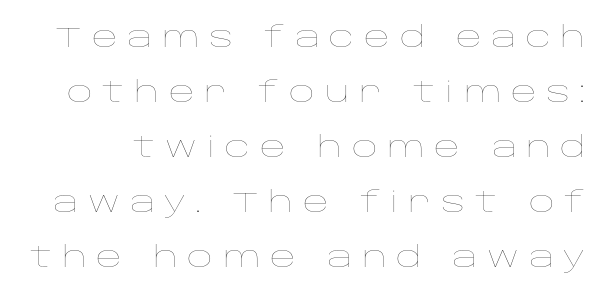
{"italic": "no", "bold": "no", "weight": "thin", "width": "wide", "stroke_contrast": "low", "x_height": "large", "monospaced": "no", "underline": "no", "line_spacing": "loose", "line_spacing_ratio": 1.96, "letter_spacing": "wide", "letter_spacing_em": 0.35, "glyph_px": 28}
